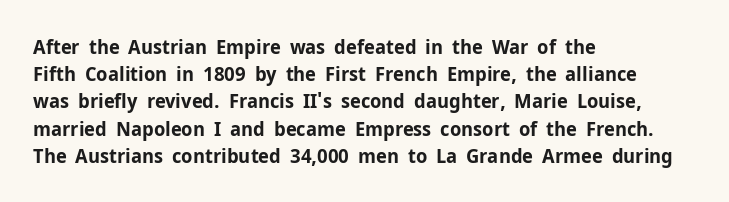
The image shows 20 px bold type, upright; set left-aligned, normal line spacing (1.36x), normal letter spacing, not underlined.
